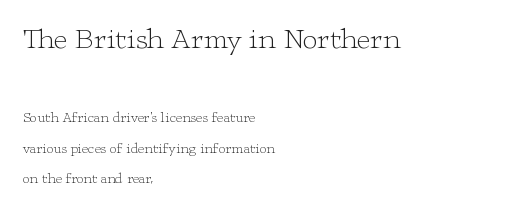
{"serif": "yes", "italic": "no", "bold": "no", "weight": "light", "width": "wide", "stroke_contrast": "low", "x_height": "medium", "monospaced": "no", "underline": "no", "align": "left", "line_spacing": "loose", "line_spacing_ratio": 2.17, "letter_spacing": "normal", "letter_spacing_em": 0.0, "larger_block": "first", "size_ratio": 2.07, "glyph_px": 29}
